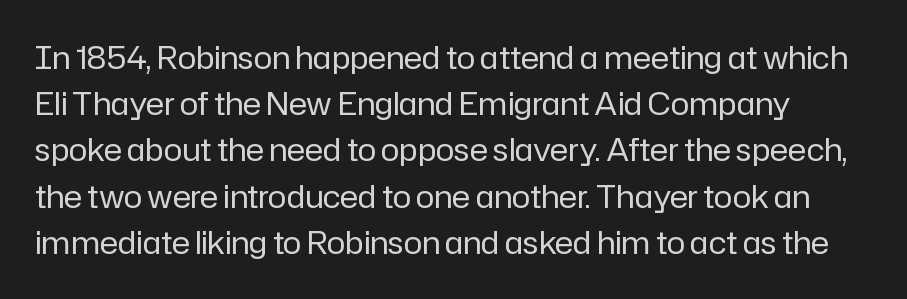
Lines of text with bare space underneath. Type style note: lacks serifs. Stems and bowls with no extra thickness — not bold. The tracking reads as untouched default to a designer's eye. The typography opts for an upright posture over an oblique one.
